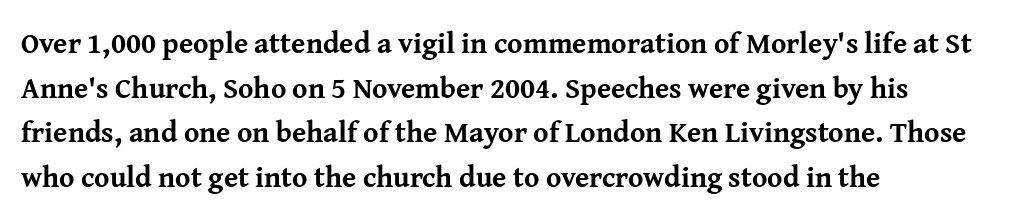
These lines are rendered in a variable-pitch font. Tracking value appears to be zero — textbook default spacing. Underlining? Definitely not there. If you drew a line through each stem, it would be perfectly vertical. The block of text has a typical density, with ordinary space between rows.
